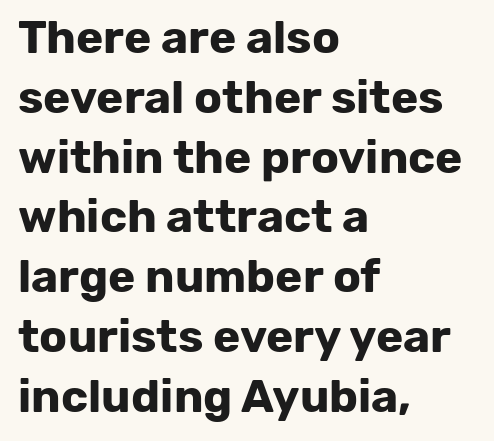
{"serif": "no", "italic": "no", "bold": "yes", "weight": "bold", "width": "normal", "stroke_contrast": "low", "x_height": "medium", "monospaced": "no", "underline": "no", "align": "left", "line_spacing": "normal", "line_spacing_ratio": 1.3, "letter_spacing": "normal", "letter_spacing_em": 0.0, "glyph_px": 46}
